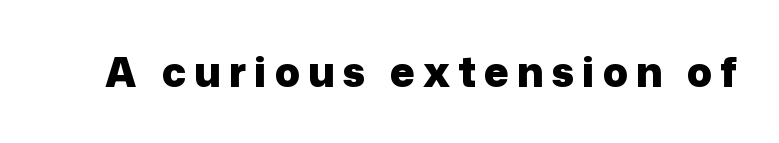
Q: Is the text bold? A: Yes.
Q: Is the text italic (slanted)? A: No, it is upright.
Q: Is the typeface a serif or a sans-serif typeface? A: Sans-serif.
Q: Is the text underlined? A: No.
Q: Is the spacing between letters normal or unusually wide? A: Unusually wide.
Q: Width (condensed, normal, or wide)? A: Normal.
Q: Stroke contrast? A: Low.
Q: x-height? A: Medium.
Q: Monospaced? A: No.
